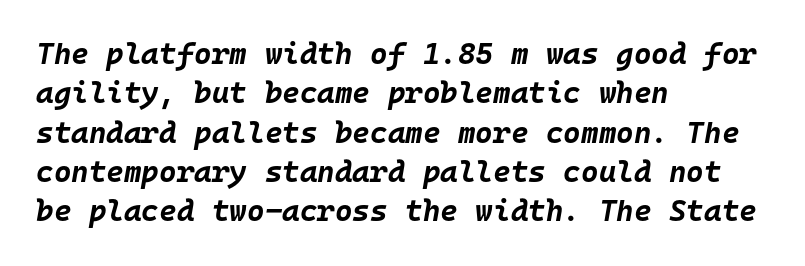
Inter-character spacing is left at the font's built-in metrics. Visually the block forms a straight wall on the left and a jagged coastline on the right. How heavy is the stroke? Heavy — this is a bold. If you measured baseline to baseline, you'd find a middling distance. The letters march in equal steps, a hallmark of fixed-pitch type. The passage shown leans; its letterforms are oblique.
